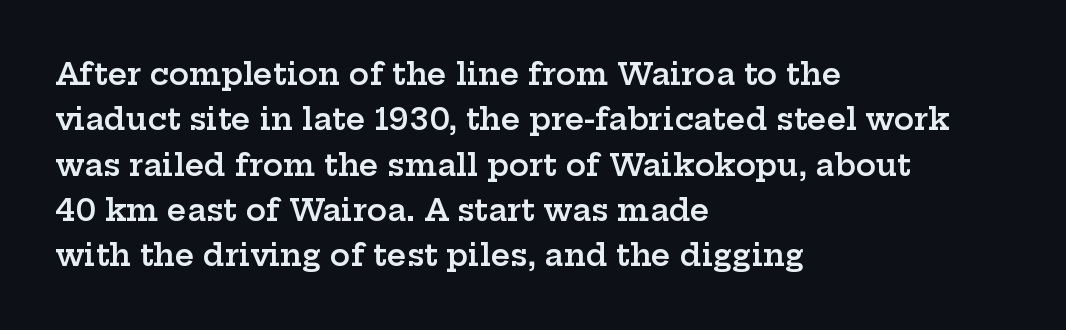
Evenly set lines give the paragraph a standard silhouette. The passage shown is typed in a proportional face where columns would drift. Caption: multi-line text, flush left, ragged right. Descender tails drop into unmarked territory. Nope, not italic — everything's standing straight.
